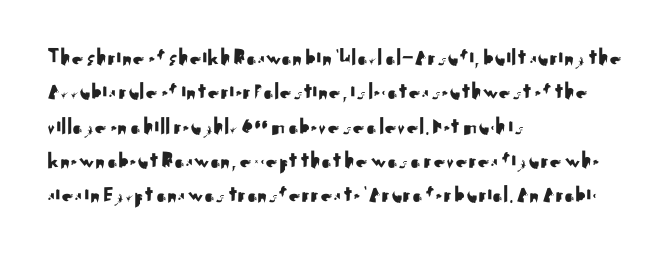
{"italic": "no", "underline": "no", "align": "left", "line_spacing": "normal", "line_spacing_ratio": 1.43, "letter_spacing": "normal", "letter_spacing_em": 0.0, "glyph_px": 24}
